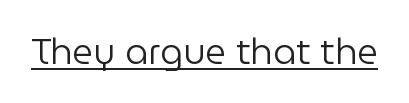
Q: Is the text bold? A: No.
Q: Is the text italic (slanted)? A: No, it is upright.
Q: Is the typeface a serif or a sans-serif typeface? A: Sans-serif.
Q: Is the text underlined? A: Yes.
Q: Is the spacing between letters normal or unusually wide? A: Normal.
Q: Width (condensed, normal, or wide)? A: Normal.
Q: Stroke contrast? A: Low.
Q: x-height? A: Medium.
Q: Monospaced? A: No.
